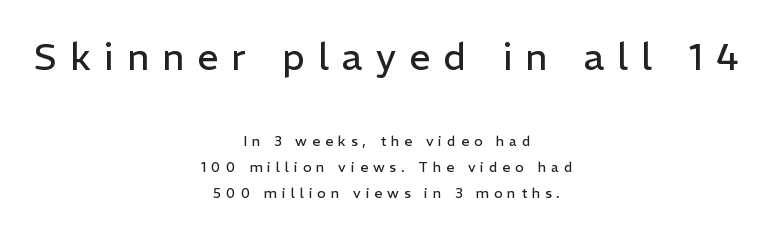
{"serif": "no", "italic": "no", "bold": "no", "weight": "regular", "width": "normal", "stroke_contrast": "low", "x_height": "medium", "monospaced": "no", "underline": "no", "align": "center", "line_spacing_ratio": 1.87, "letter_spacing": "wide", "letter_spacing_em": 0.36, "larger_block": "first", "size_ratio": 2.64, "glyph_px": 37}
